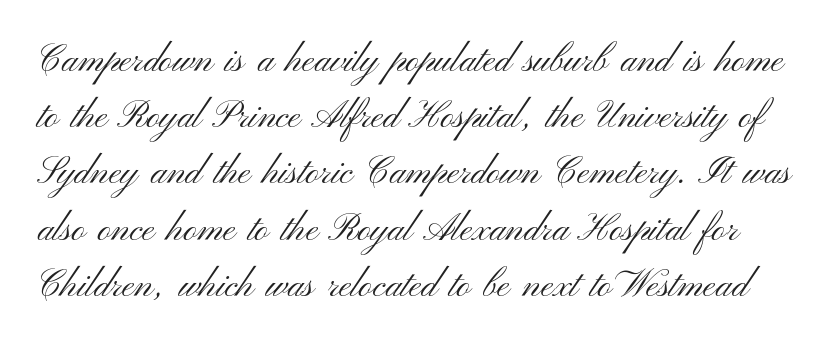
The image shows 37 px light, wide sans-serif type; set normal line spacing (1.52x), normal letter spacing, not underlined; medium stroke contrast and a small x-height.
